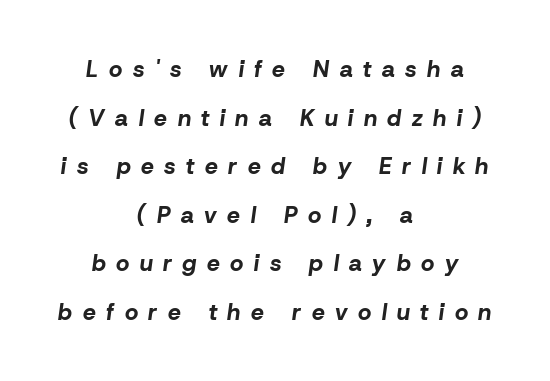
The image shows 23 px bold type, italic (leaning right); set centered, loose line spacing (2.11x), unusually wide letter spacing (+0.46 em), not underlined.
